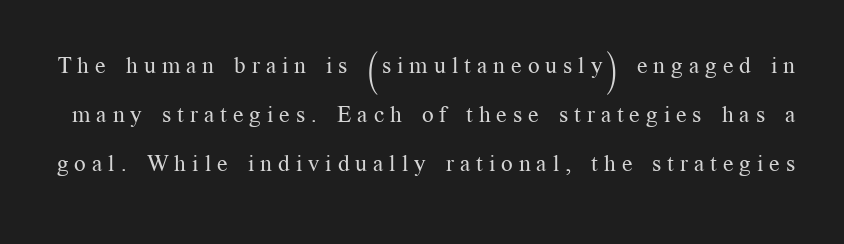
{"italic": "no", "bold": "no", "underline": "no", "line_spacing": "loose", "line_spacing_ratio": 2.12, "letter_spacing": "wide", "letter_spacing_em": 0.26, "glyph_px": 23}
